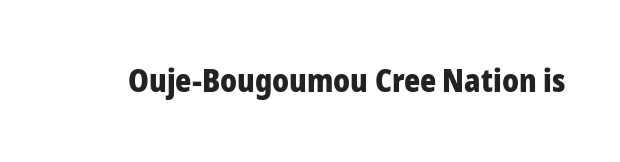
{"serif": "no", "italic": "no", "bold": "yes", "weight": "heavy", "width": "normal", "stroke_contrast": "low", "x_height": "medium", "monospaced": "no", "underline": "no", "letter_spacing": "normal", "letter_spacing_em": 0.0, "glyph_px": 31}
